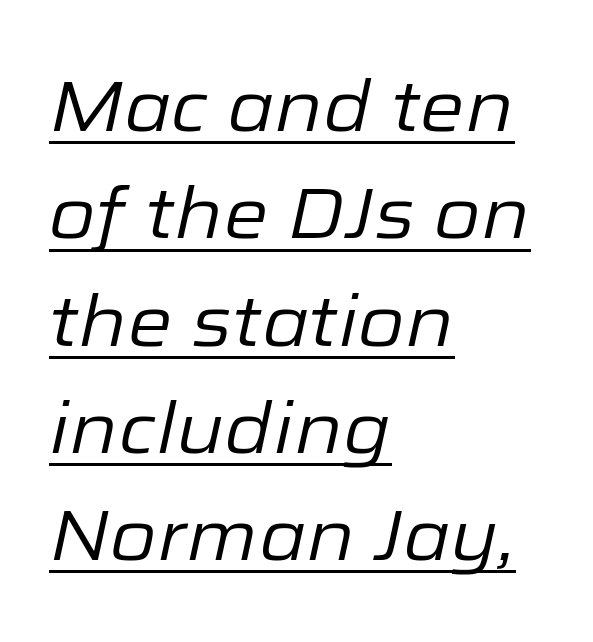
Q: Is the text bold? A: No.
Q: Is the text italic (slanted)? A: Yes, it leans right by about 12 degrees.
Q: Is the text underlined? A: Yes.
Q: How is the paragraph aligned? A: Left-aligned.
Q: Is the spacing between letters normal or unusually wide? A: Normal.
Q: Is the spacing between lines tight, normal or loose? A: Normal.
Q: Width (condensed, normal, or wide)? A: Normal.
Q: Stroke contrast? A: Low.
Q: x-height? A: Medium.
Q: Monospaced? A: No.
